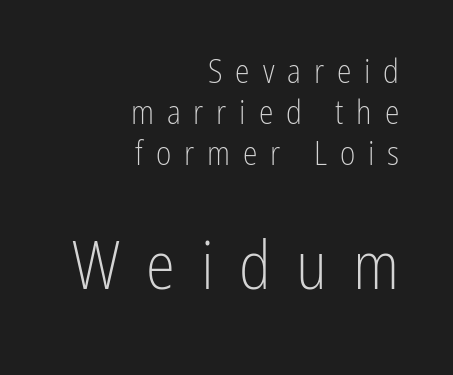
Q: Is the text bold? A: No.
Q: Is the text italic (slanted)? A: No, it is upright.
Q: Is the typeface a serif or a sans-serif typeface? A: Sans-serif.
Q: Is the text underlined? A: No.
Q: How is the paragraph aligned? A: Right-aligned.
Q: Is the spacing between letters normal or unusually wide? A: Unusually wide.
Q: Is the spacing between lines tight, normal or loose? A: Normal.
Q: Which block of text is set in a larger size, the first (top) or the second (bottom)? A: The second (bottom) one.
Q: Width (condensed, normal, or wide)? A: Condensed.
Q: Stroke contrast? A: Low.
Q: x-height? A: Medium.
Q: Monospaced? A: No.
